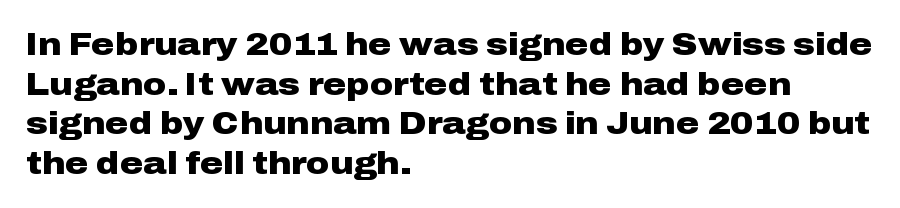
Q: Is the text bold? A: Yes.
Q: Is the text italic (slanted)? A: No, it is upright.
Q: Is the typeface a serif or a sans-serif typeface? A: Sans-serif.
Q: Is the text underlined? A: No.
Q: How is the paragraph aligned? A: Left-aligned.
Q: Is the spacing between letters normal or unusually wide? A: Normal.
Q: Width (condensed, normal, or wide)? A: Wide.
Q: Stroke contrast? A: Low.
Q: x-height? A: Medium.
Q: Monospaced? A: No.
